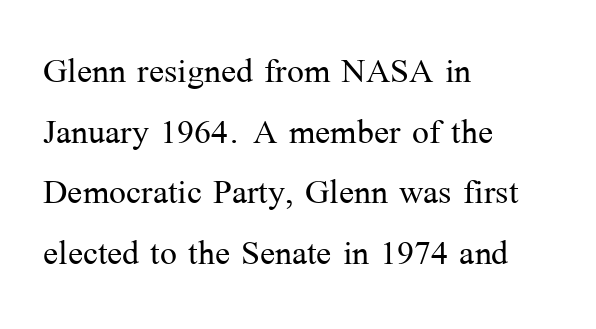
Q: Is the text bold? A: No.
Q: Is the text italic (slanted)? A: No, it is upright.
Q: Is the typeface a serif or a sans-serif typeface? A: Serif.
Q: Is the text underlined? A: No.
Q: How is the paragraph aligned? A: Left-aligned.
Q: Is the spacing between letters normal or unusually wide? A: Normal.
Q: Is the spacing between lines tight, normal or loose? A: Normal.
Q: Width (condensed, normal, or wide)? A: Normal.
Q: Stroke contrast? A: Medium.
Q: x-height? A: Medium.
Q: Monospaced? A: No.
